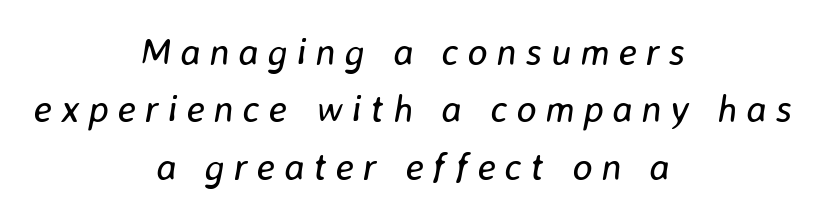
Q: Is the text bold? A: No.
Q: Is the text italic (slanted)? A: Yes, it leans right by about 8 degrees.
Q: Is the text underlined? A: No.
Q: How is the paragraph aligned? A: Centered.
Q: Is the spacing between letters normal or unusually wide? A: Unusually wide.
Q: Is the spacing between lines tight, normal or loose? A: Normal.
Q: Width (condensed, normal, or wide)? A: Normal.
Q: Stroke contrast? A: Low.
Q: x-height? A: Medium.
Q: Monospaced? A: No.
